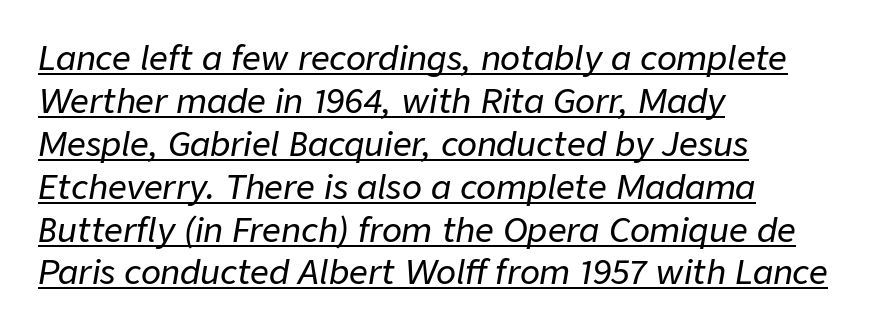
The font's italic variant was chosen for this text. The face used here is proportionally spaced, like ordinary book or web type. This sample uses plain, unmodified letter spacing. The rows are spaced the way most documents space them. The typesetter chose a ragged-right arrangement here.
